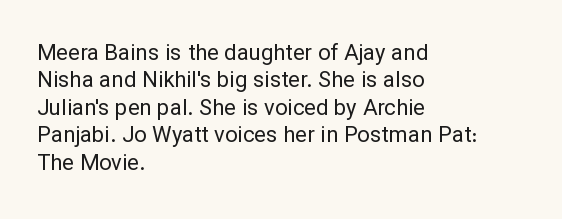
Q: Is the text bold? A: No.
Q: Is the text italic (slanted)? A: No, it is upright.
Q: Is the text underlined? A: No.
Q: How is the paragraph aligned? A: Left-aligned.
Q: Is the spacing between letters normal or unusually wide? A: Normal.
Q: Is the spacing between lines tight, normal or loose? A: Normal.
